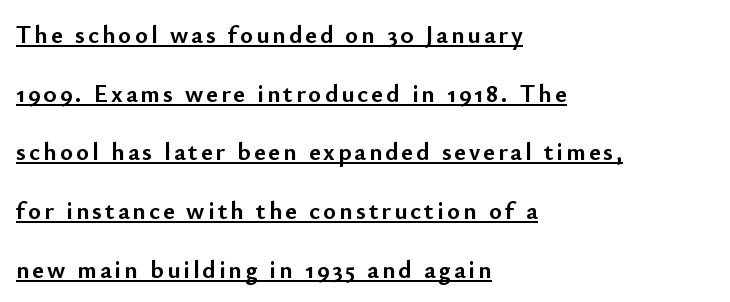
Q: Is the text bold? A: Yes.
Q: Is the text italic (slanted)? A: No, it is upright.
Q: Is the text underlined? A: Yes.
Q: How is the paragraph aligned? A: Left-aligned.
Q: Is the spacing between lines tight, normal or loose? A: Loose.
